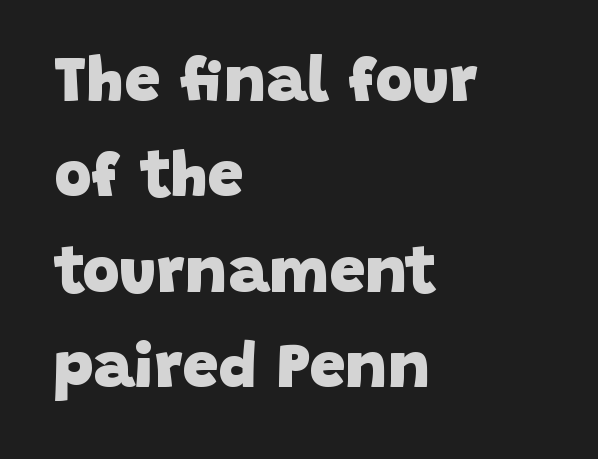
Q: Is the text bold? A: Yes.
Q: Is the typeface a serif or a sans-serif typeface? A: Sans-serif.
Q: Is the text underlined? A: No.
Q: How is the paragraph aligned? A: Left-aligned.
Q: Is the spacing between letters normal or unusually wide? A: Normal.
Q: Is the spacing between lines tight, normal or loose? A: Normal.
Q: Width (condensed, normal, or wide)? A: Normal.
Q: Stroke contrast? A: Low.
Q: x-height? A: Large.
Q: Monospaced? A: No.
